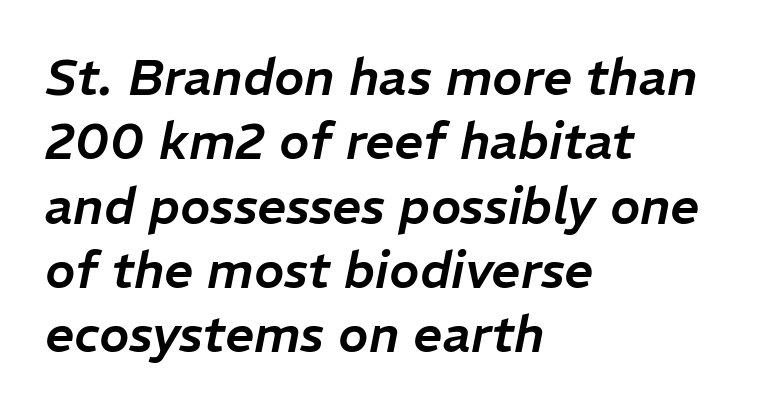
Tracking value appears to be zero — textbook default spacing. Unmarked baselines from the first word to the last. Rows of type keep a routine distance in the vertical direction. The text block is weighted toward the left margin, trailing off unevenly rightward.
